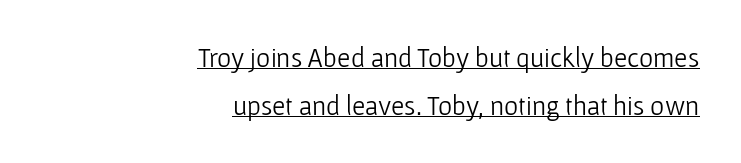
Q: Is the text bold? A: No.
Q: Is the text italic (slanted)? A: No, it is upright.
Q: Is the text underlined? A: Yes.
Q: How is the paragraph aligned? A: Right-aligned.
Q: Is the spacing between letters normal or unusually wide? A: Normal.
